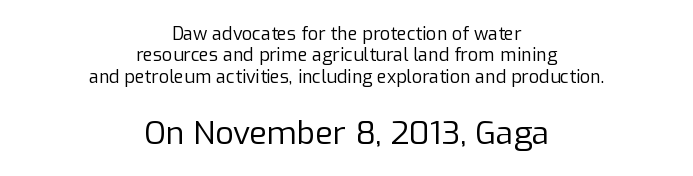
{"serif": "no", "italic": "no", "bold": "no", "weight": "regular", "width": "normal", "stroke_contrast": "low", "x_height": "medium", "monospaced": "no", "underline": "no", "align": "center", "line_spacing_ratio": 1.19, "letter_spacing": "normal", "letter_spacing_em": 0.0, "larger_block": "second", "size_ratio": 1.78, "glyph_px": 32}
